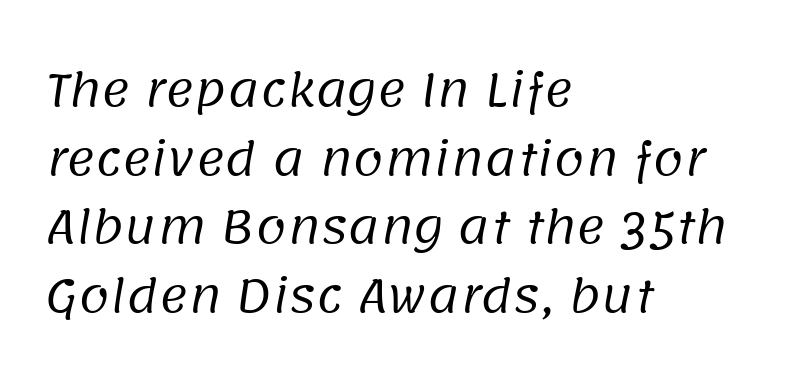
The image shows 44 px regular-weight sans-serif type; set left-aligned, normal line spacing (1.56x), normal letter spacing, not underlined; low stroke contrast and a large x-height.
